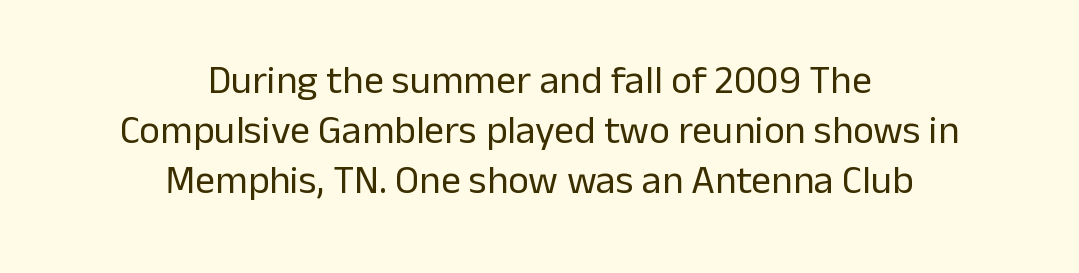
{"serif": "no", "italic": "no", "bold": "no", "weight": "regular", "width": "normal", "stroke_contrast": "low", "x_height": "medium", "monospaced": "no", "underline": "no", "align": "center", "line_spacing": "normal", "line_spacing_ratio": 1.25, "letter_spacing": "normal", "letter_spacing_em": 0.0, "glyph_px": 40}
